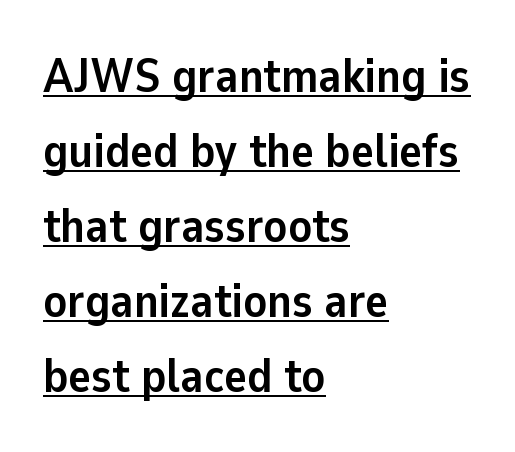
Q: Is the text bold? A: Yes.
Q: Is the text italic (slanted)? A: No, it is upright.
Q: Is the typeface a serif or a sans-serif typeface? A: Sans-serif.
Q: Is the text underlined? A: Yes.
Q: How is the paragraph aligned? A: Left-aligned.
Q: Is the spacing between letters normal or unusually wide? A: Normal.
Q: Is the spacing between lines tight, normal or loose? A: Normal.
Q: Width (condensed, normal, or wide)? A: Normal.
Q: Stroke contrast? A: Low.
Q: x-height? A: Medium.
Q: Monospaced? A: No.
